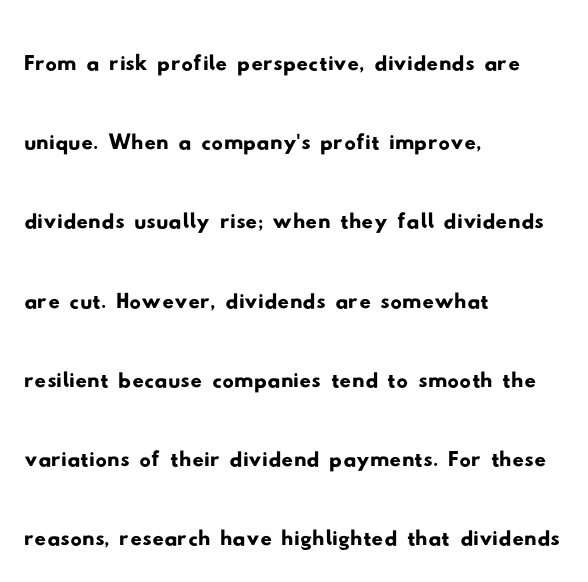
Look at the bottom of the vertical strokes: they stop flat, with no serifs. The lines are quadded left. The passage shown stacks its lines at a standard gap. The baseline area is clear. The letters advance in unequal steps, a hallmark of proportional type.
